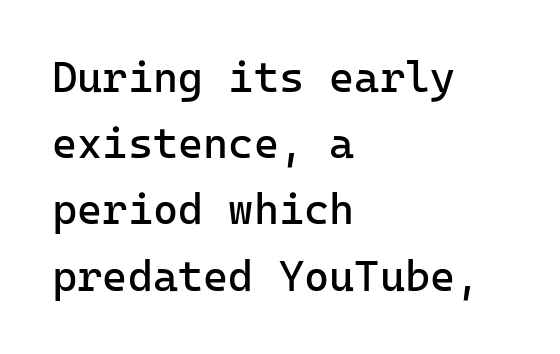
The image shows 43 px regular-weight sans-serif type, upright, monospaced; set left-aligned, normal line spacing (1.54x), normal letter spacing, not underlined; low stroke contrast and a medium x-height.
